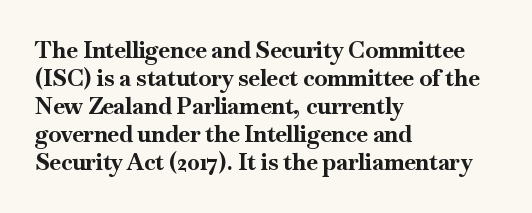
Look at the stroke-to-counter ratio: heavy, a bold. Ordinary non-slanted type is in use. The baseline area is clear. The setting favours the left margin, as ordinary paragraphs usually do. Look at the tracking — it's just the regular setting, nothing added.
